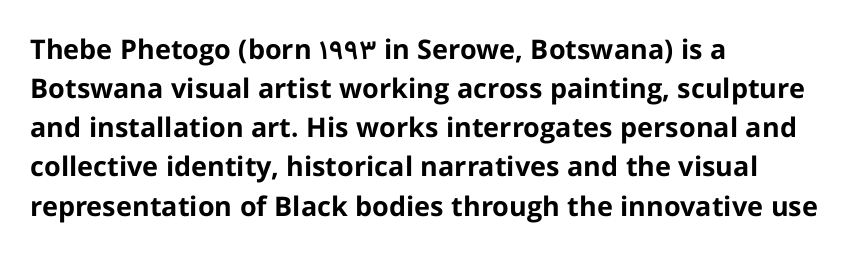
The image shows 27 px bold type, upright; set left-aligned, normal line spacing (1.45x), normal letter spacing, not underlined.
